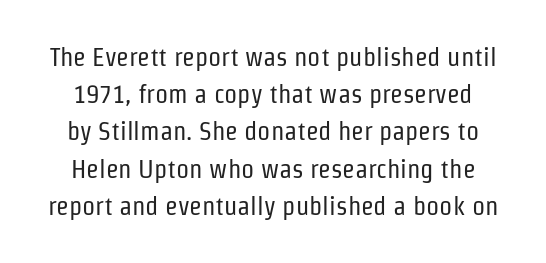
{"italic": "no", "bold": "no", "underline": "no", "line_spacing": "normal", "line_spacing_ratio": 1.43, "letter_spacing": "normal", "letter_spacing_em": 0.0, "glyph_px": 26}
